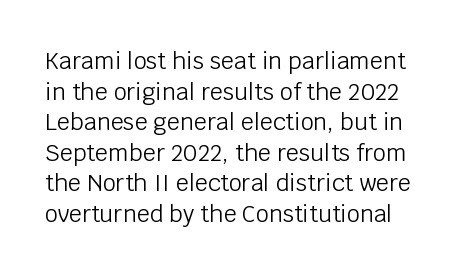
The image shows 23 px text type, upright; set normal line spacing (1.33x), normal letter spacing, not underlined.
